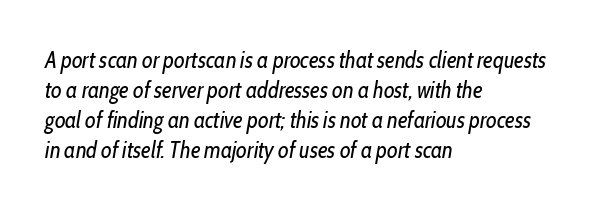
{"italic": "yes", "lean": "right", "slant_degrees": 10, "bold": "no", "underline": "no", "align": "left", "line_spacing": "normal", "line_spacing_ratio": 1.3, "letter_spacing": "normal", "letter_spacing_em": 0.0, "glyph_px": 23}
